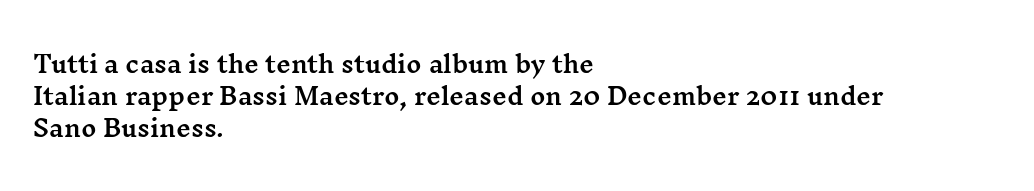
{"italic": "no", "underline": "no", "align": "left", "line_spacing": "normal", "line_spacing_ratio": 1.39, "letter_spacing": "normal", "letter_spacing_em": 0.0, "glyph_px": 23}
